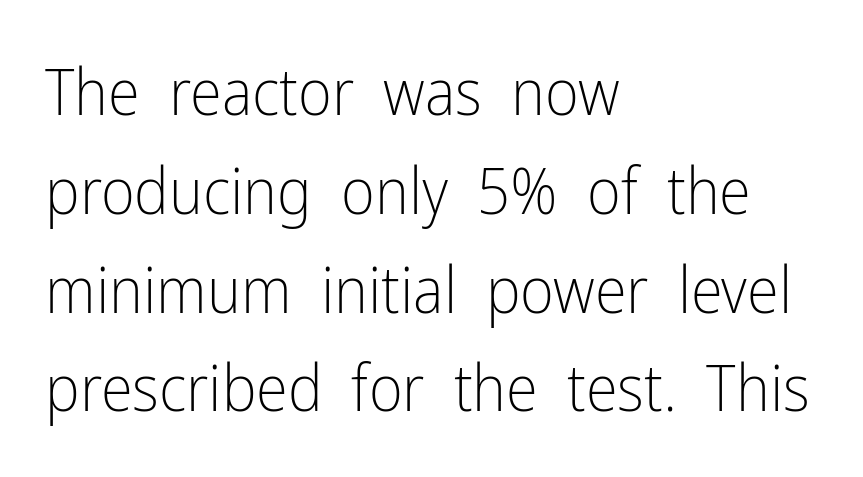
{"serif": "no", "italic": "no", "bold": "no", "weight": "light", "width": "condensed", "stroke_contrast": "low", "x_height": "medium", "monospaced": "no", "underline": "no", "align": "left", "line_spacing": "normal", "line_spacing_ratio": 1.52, "letter_spacing": "normal", "letter_spacing_em": 0.0, "glyph_px": 65}
